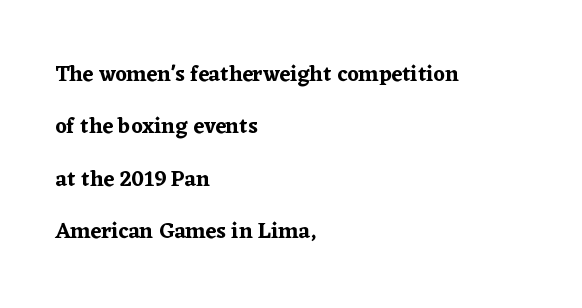
Q: Is the text italic (slanted)? A: No, it is upright.
Q: Is the text underlined? A: No.
Q: How is the paragraph aligned? A: Left-aligned.
Q: Is the spacing between letters normal or unusually wide? A: Normal.
Q: Is the spacing between lines tight, normal or loose? A: Loose.
